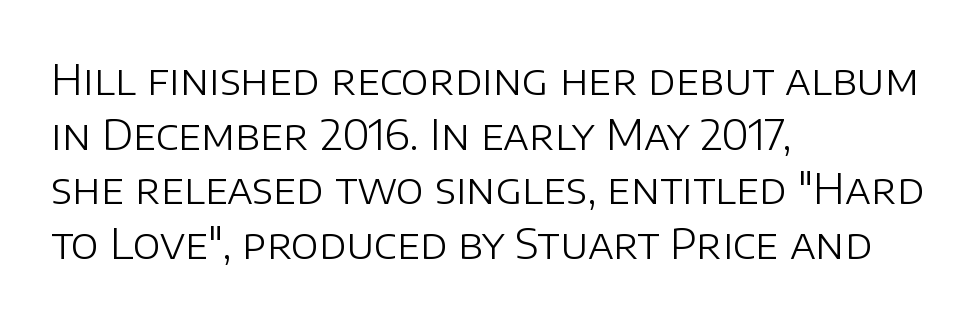
Is this a heavy cut? Hardly; it is regular or lighter. Left-aligned paragraph, ragged on the right. Quick note: interline space is typical. The horizontal fit of the characters is conventional and even.
